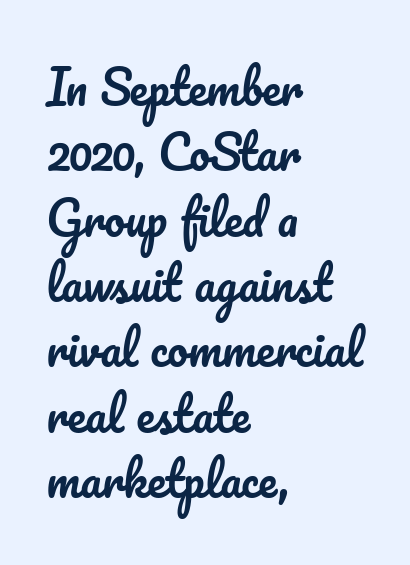
Nobody drew a line under any word here. In terms of leading, this rendering sits right in the middle. The passage shown is typed in a proportional face where columns would drift. Is the block centered? No — it sits flush against the left margin.
